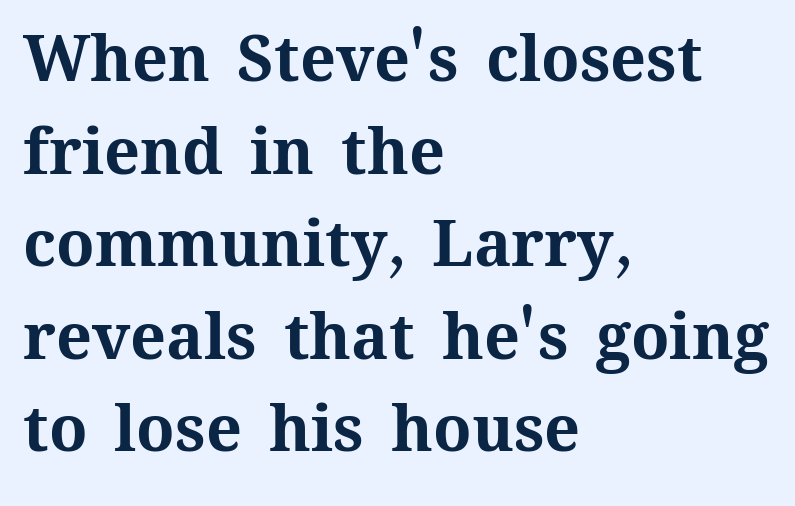
The image shows 63 px bold type, upright; set left-aligned, normal line spacing (1.47x), normal letter spacing, not underlined; medium stroke contrast and a medium x-height.
